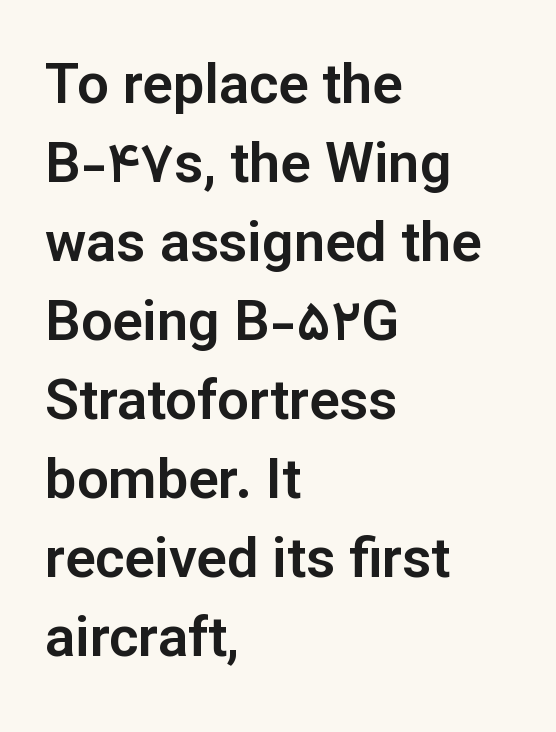
Q: Is the text italic (slanted)? A: No, it is upright.
Q: Is the typeface a serif or a sans-serif typeface? A: Sans-serif.
Q: Is the text underlined? A: No.
Q: How is the paragraph aligned? A: Left-aligned.
Q: Is the spacing between letters normal or unusually wide? A: Normal.
Q: Is the spacing between lines tight, normal or loose? A: Normal.
Q: Width (condensed, normal, or wide)? A: Normal.
Q: Stroke contrast? A: Low.
Q: x-height? A: Medium.
Q: Monospaced? A: No.
